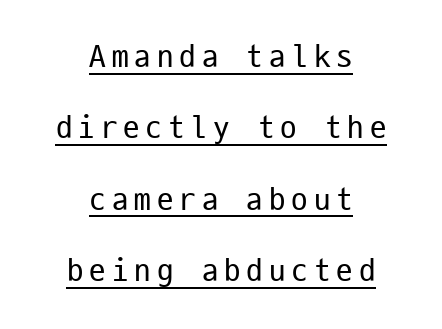
The image shows 33 px regular-weight, condensed sans-serif type, upright, monospaced; set centered, loose line spacing (2.16x), underlined; low stroke contrast and a medium x-height.
